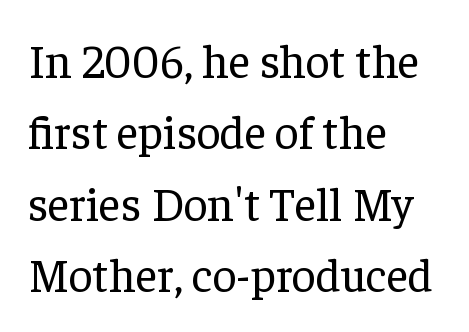
Q: Is the text bold? A: No.
Q: Is the text italic (slanted)? A: No, it is upright.
Q: Is the typeface a serif or a sans-serif typeface? A: Serif.
Q: Is the text underlined? A: No.
Q: How is the paragraph aligned? A: Left-aligned.
Q: Is the spacing between letters normal or unusually wide? A: Normal.
Q: Is the spacing between lines tight, normal or loose? A: Normal.
Q: Width (condensed, normal, or wide)? A: Normal.
Q: Stroke contrast? A: Low.
Q: x-height? A: Medium.
Q: Monospaced? A: No.
